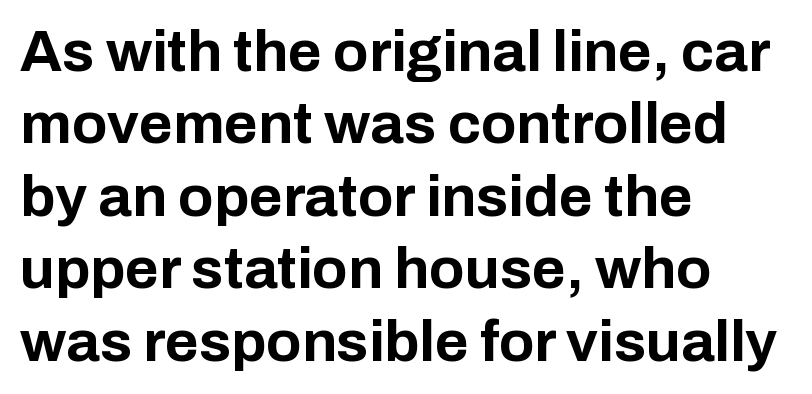
{"serif": "no", "italic": "no", "bold": "yes", "weight": "bold", "width": "normal", "stroke_contrast": "low", "x_height": "medium", "monospaced": "no", "underline": "no", "align": "left", "line_spacing": "normal", "line_spacing_ratio": 1.25, "letter_spacing": "normal", "letter_spacing_em": 0.0, "glyph_px": 58}
